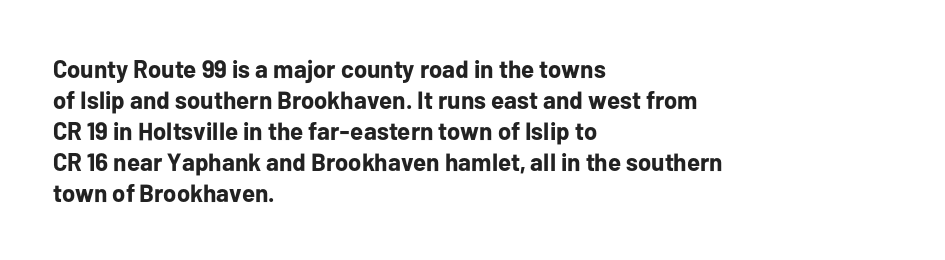
Q: Is the text bold? A: Yes.
Q: Is the text italic (slanted)? A: No, it is upright.
Q: Is the text underlined? A: No.
Q: How is the paragraph aligned? A: Left-aligned.
Q: Is the spacing between letters normal or unusually wide? A: Normal.
